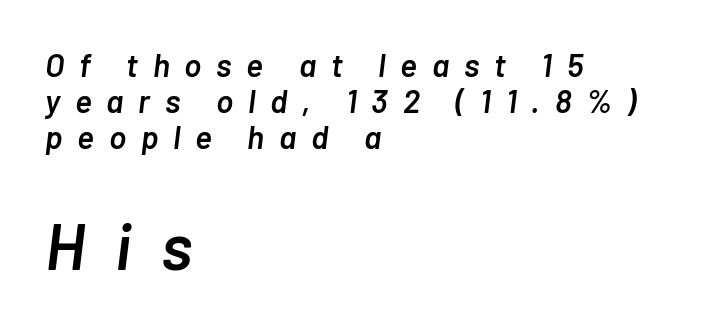
Q: Is the text bold? A: Semi-bold.
Q: Is the text italic (slanted)? A: Yes, it leans right by about 7 degrees.
Q: Is the text underlined? A: No.
Q: How is the paragraph aligned? A: Left-aligned.
Q: Is the spacing between letters normal or unusually wide? A: Unusually wide.
Q: Is the spacing between lines tight, normal or loose? A: Tight.
Q: Which block of text is set in a larger size, the first (top) or the second (bottom)? A: The second (bottom) one.
Q: Width (condensed, normal, or wide)? A: Normal.
Q: Stroke contrast? A: Low.
Q: x-height? A: Medium.
Q: Monospaced? A: No.
